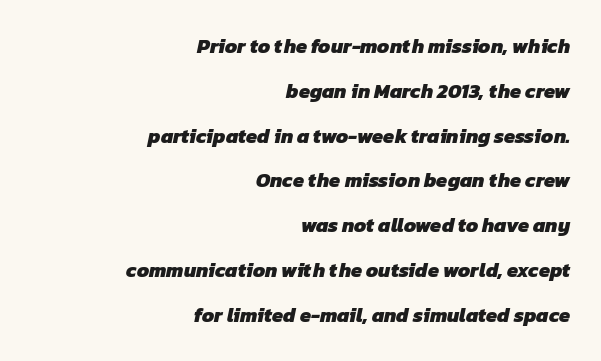
A student would call this right alignment; a typographer would say flush right, rag left. What's the leading like? Stretched, with rows far apart. The face used here has the dense, thick strokes of a bold. A typesetter would call this zero additional tracking. The space directly below the letters is spotless.
